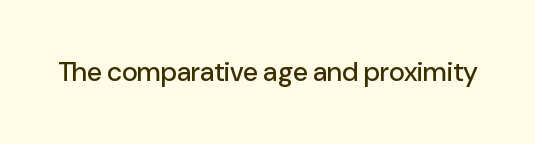
This rendering leaves character spacing at its baseline value. Has an underline been added? It has not. No italicization has been applied; the sample stays upright.
